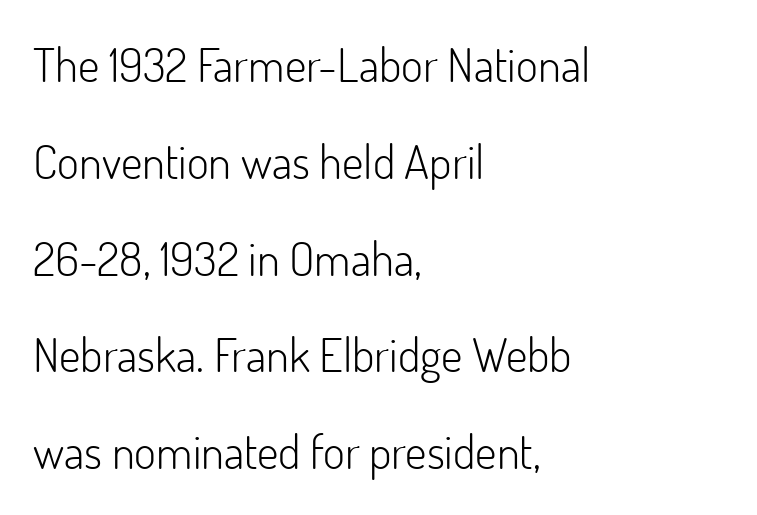
Q: Is the text bold? A: No.
Q: Is the text italic (slanted)? A: No, it is upright.
Q: Is the typeface a serif or a sans-serif typeface? A: Sans-serif.
Q: Is the text underlined? A: No.
Q: How is the paragraph aligned? A: Left-aligned.
Q: Is the spacing between letters normal or unusually wide? A: Normal.
Q: Is the spacing between lines tight, normal or loose? A: Loose.
Q: Width (condensed, normal, or wide)? A: Normal.
Q: Stroke contrast? A: Low.
Q: x-height? A: Small.
Q: Monospaced? A: No.
